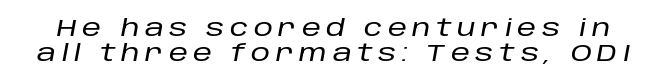
The image shows 24 px text type, italic (leaning right); set tight line spacing (1.06x), unusually wide letter spacing (+0.23 em), not underlined.
